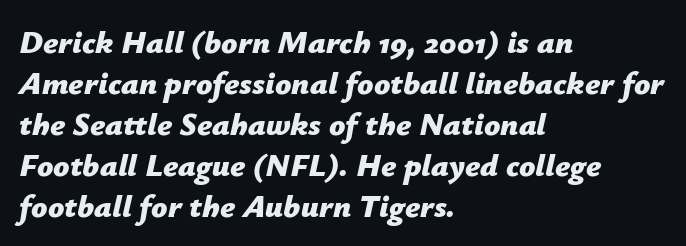
The image shows 32 px bold type, italic (leaning right); set left-aligned, normal line spacing (1.28x), normal letter spacing, not underlined; low stroke contrast and a medium x-height.
